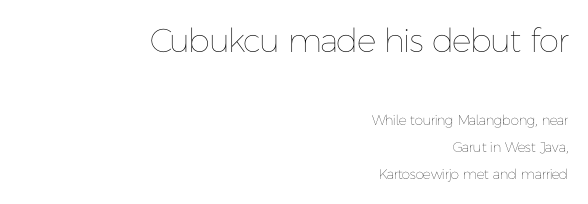
Upright lettering throughout. This rendering features lettering with no underline. Default kerning and tracking; the words read as compact shapes. Does the leading feel generous? Absolutely, it's lavish. The passage shown is typed in a proportional face where columns would drift. Compared with a typical body face, this is equally light or lighter still.
